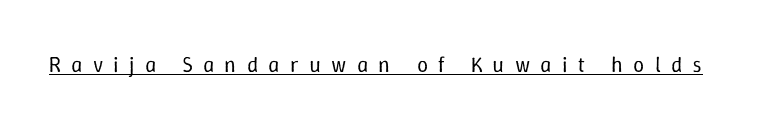
{"italic": "no", "bold": "no", "underline": "yes", "letter_spacing": "wide", "letter_spacing_em": 0.47, "glyph_px": 22}
